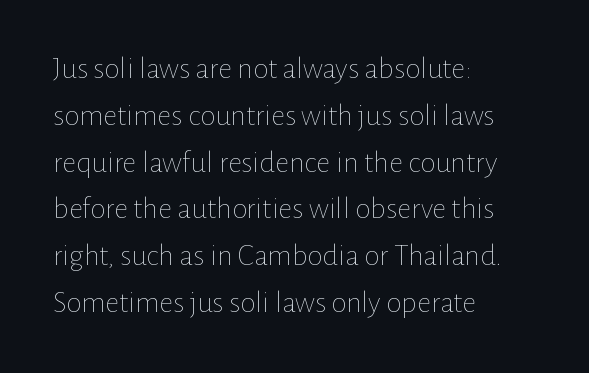
{"italic": "no", "bold": "no", "weight": "thin", "width": "normal", "stroke_contrast": "low", "x_height": "medium", "monospaced": "no", "underline": "no", "align": "left", "line_spacing": "normal", "line_spacing_ratio": 1.51, "letter_spacing": "normal", "letter_spacing_em": 0.0, "glyph_px": 31}
